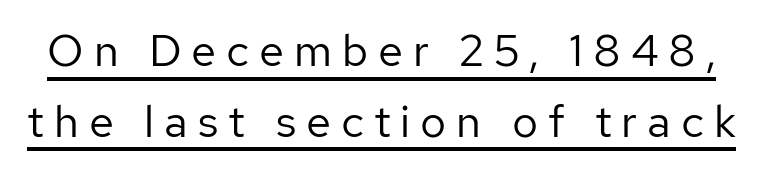
Q: Is the text bold? A: No.
Q: Is the text italic (slanted)? A: No, it is upright.
Q: Is the typeface a serif or a sans-serif typeface? A: Sans-serif.
Q: Is the text underlined? A: Yes.
Q: Is the spacing between letters normal or unusually wide? A: Unusually wide.
Q: Is the spacing between lines tight, normal or loose? A: Normal.
Q: Width (condensed, normal, or wide)? A: Normal.
Q: Stroke contrast? A: Low.
Q: x-height? A: Medium.
Q: Monospaced? A: No.
